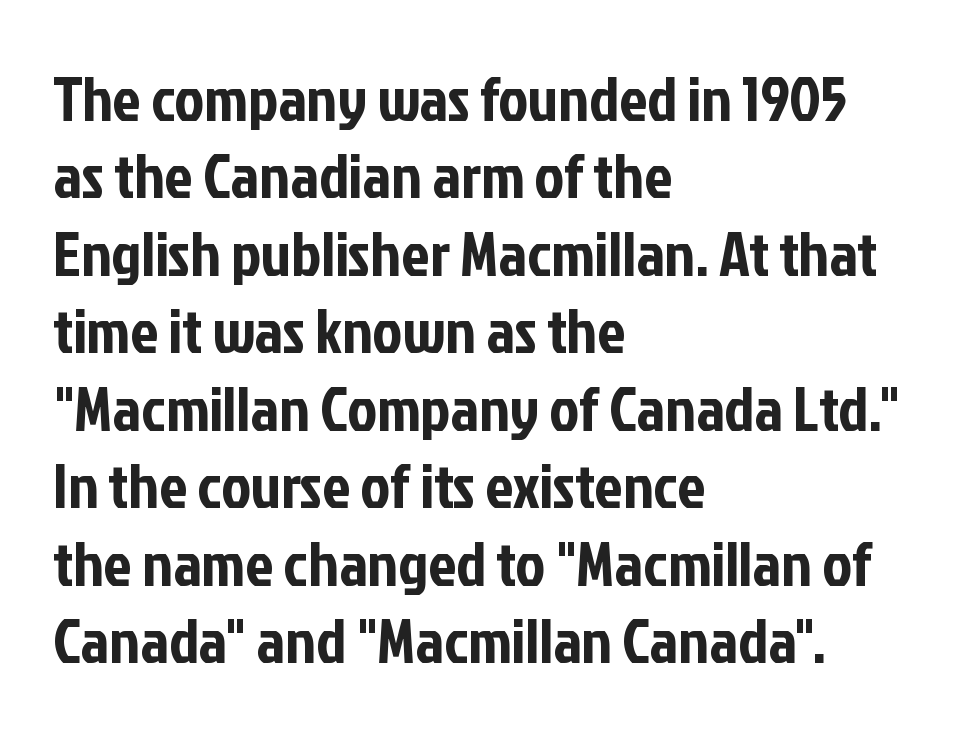
The words here are not underlined. Do the letters lean? They stand straight. This rendering leaves character spacing at its baseline value. Here the designer chose a conventional face with non-uniform glyph widths. All the whitespace from short lines collects on the right.
